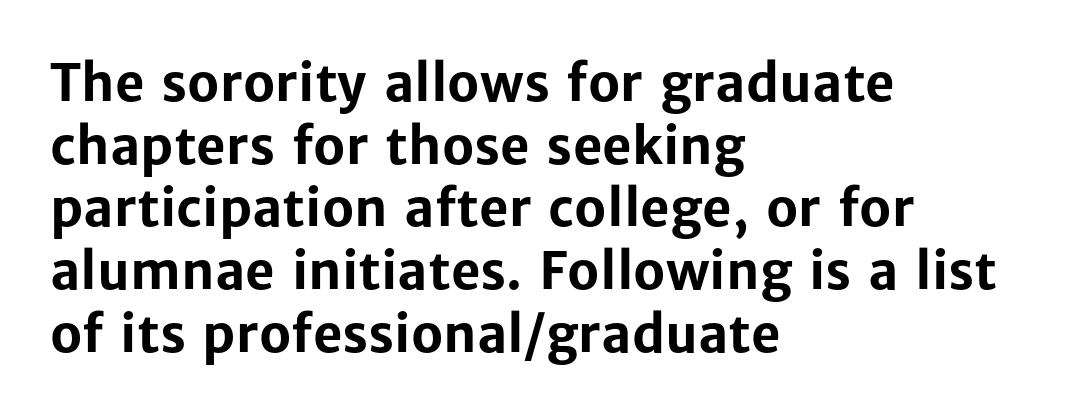
{"serif": "no", "italic": "no", "bold": "yes", "weight": "bold", "width": "normal", "stroke_contrast": "low", "x_height": "medium", "monospaced": "no", "underline": "no", "align": "left", "line_spacing_ratio": 1.23, "letter_spacing": "normal", "letter_spacing_em": 0.0, "glyph_px": 51}
